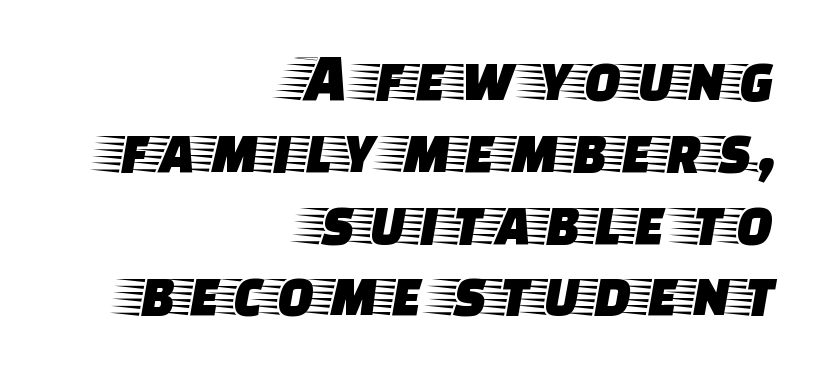
The image shows 69 px wide serif type; set right-aligned, tight line spacing (1.04x), normal letter spacing, not underlined; low stroke contrast and a large x-height.
